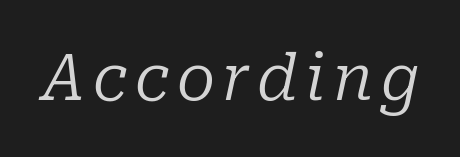
Q: Is the text bold? A: No.
Q: Is the text italic (slanted)? A: Yes, it leans right by about 10 degrees.
Q: Is the typeface a serif or a sans-serif typeface? A: Serif.
Q: Is the text underlined? A: No.
Q: Width (condensed, normal, or wide)? A: Normal.
Q: Stroke contrast? A: Low.
Q: x-height? A: Medium.
Q: Monospaced? A: No.
